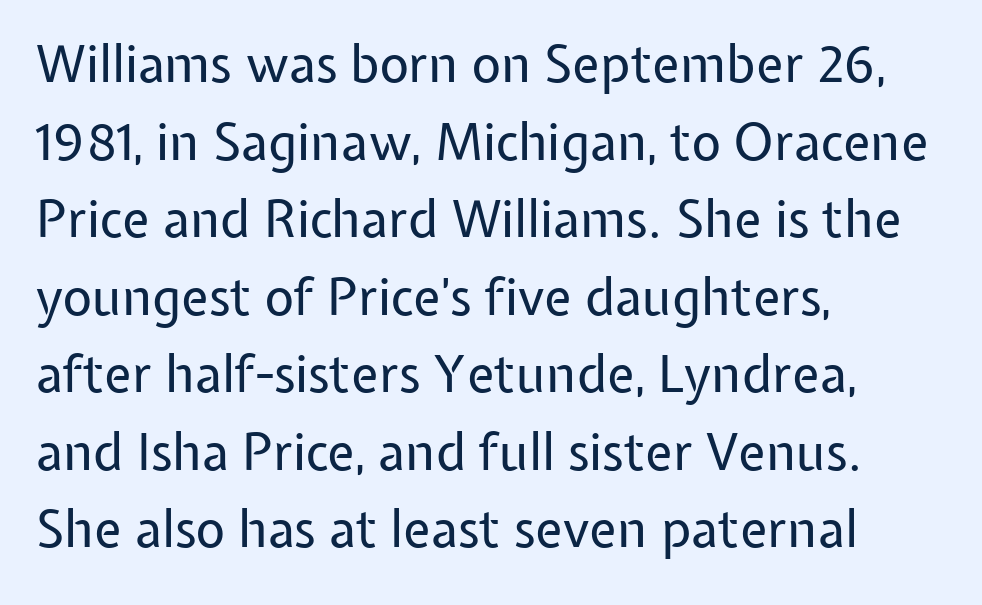
Q: Is the text bold? A: No.
Q: Is the text italic (slanted)? A: No, it is upright.
Q: Is the typeface a serif or a sans-serif typeface? A: Sans-serif.
Q: Is the text underlined? A: No.
Q: How is the paragraph aligned? A: Left-aligned.
Q: Is the spacing between letters normal or unusually wide? A: Normal.
Q: Is the spacing between lines tight, normal or loose? A: Normal.
Q: Width (condensed, normal, or wide)? A: Normal.
Q: Stroke contrast? A: Low.
Q: x-height? A: Medium.
Q: Monospaced? A: No.
